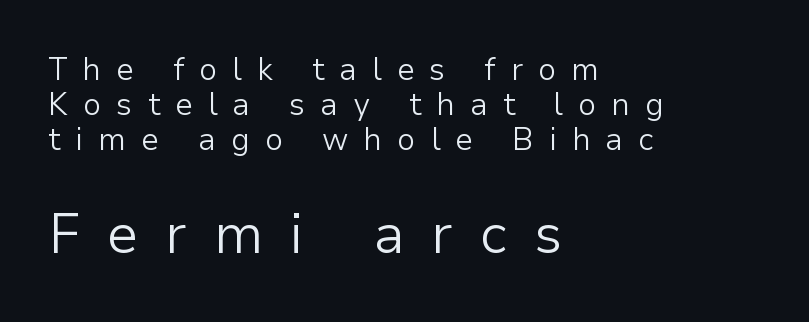
{"serif": "no", "italic": "no", "bold": "no", "weight": "light", "width": "normal", "stroke_contrast": "low", "x_height": "medium", "monospaced": "no", "underline": "no", "align": "left", "line_spacing": "tight", "line_spacing_ratio": 1.13, "letter_spacing": "wide", "letter_spacing_em": 0.49, "larger_block": "second", "size_ratio": 1.77, "glyph_px": 55}
